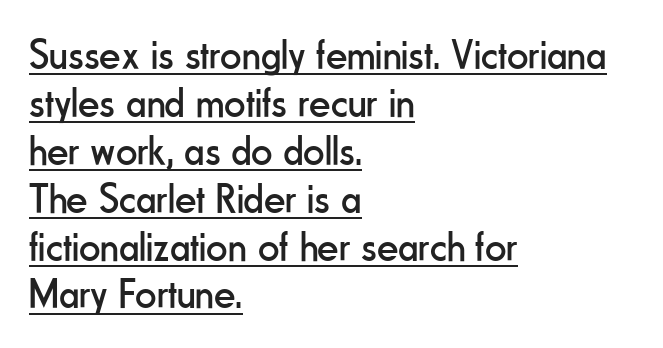
The image shows 42 px regular-weight, condensed sans-serif type, upright; set left-aligned, tight line spacing (1.14x), normal letter spacing, underlined; low stroke contrast and a small x-height.
